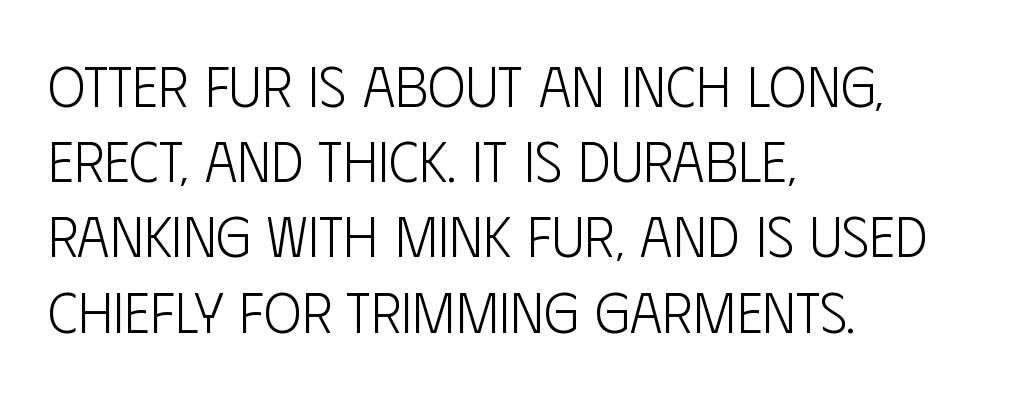
Q: Is the text bold? A: No.
Q: Is the text italic (slanted)? A: No, it is upright.
Q: Is the typeface a serif or a sans-serif typeface? A: Sans-serif.
Q: Is the text underlined? A: No.
Q: How is the paragraph aligned? A: Left-aligned.
Q: Is the spacing between letters normal or unusually wide? A: Normal.
Q: Is the spacing between lines tight, normal or loose? A: Normal.
Q: Width (condensed, normal, or wide)? A: Condensed.
Q: Stroke contrast? A: Low.
Q: x-height? A: Large.
Q: Monospaced? A: No.
